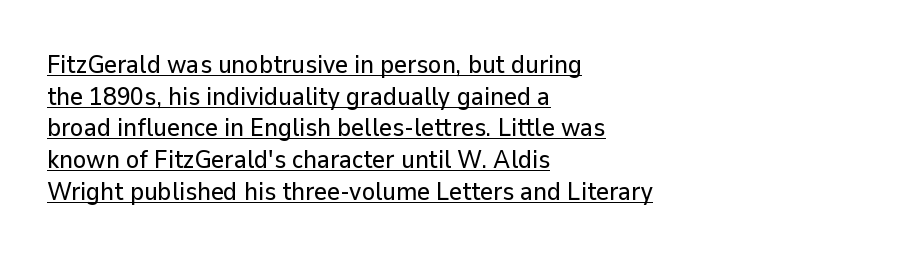
Horizontal bands of white between lines are of average thickness. Does the lettering tilt? It doesn't — this is upright. Caption: standard tracking, unaltered. The typesetter chose a ragged-right arrangement here. The rendering uses the underline text-decoration.
